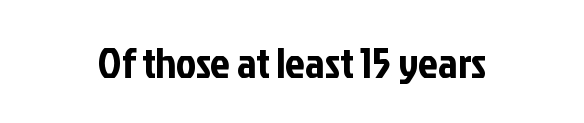
Unlike a traditional serif, this face leaves its strokes unadorned. Default kerning and tracking; the words read as compact shapes. The string is rendered with underlining switched off. The letters stand straight up with perfectly vertical stems. Short and long lines alike share a common midpoint.
